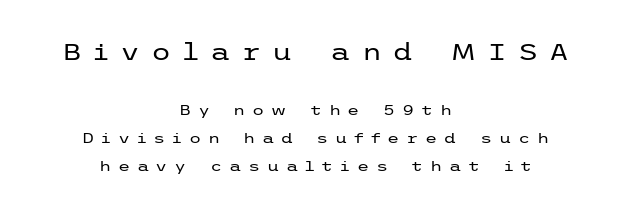
Q: Is the text bold? A: No.
Q: Is the text italic (slanted)? A: No, it is upright.
Q: Is the text underlined? A: No.
Q: How is the paragraph aligned? A: Centered.
Q: Is the spacing between letters normal or unusually wide? A: Unusually wide.
Q: Is the spacing between lines tight, normal or loose? A: Loose.
Q: Which block of text is set in a larger size, the first (top) or the second (bottom)? A: The first (top) one.
